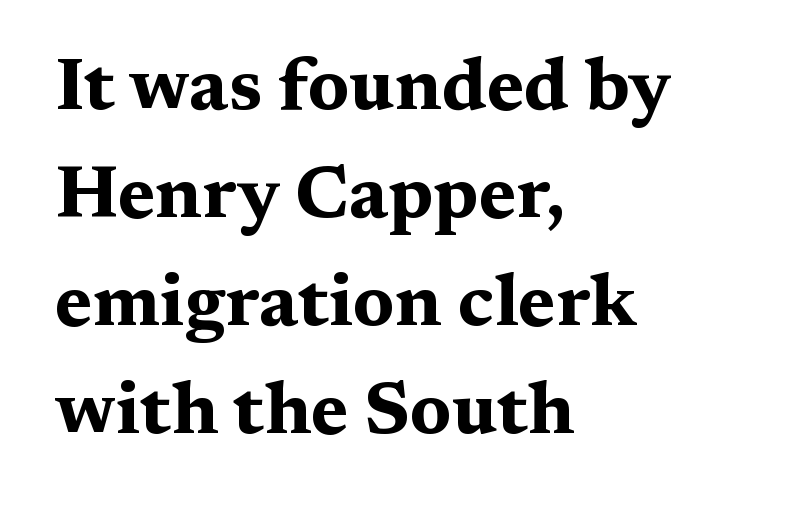
The image shows 73 px bold, wide serif type, upright; set left-aligned, normal line spacing (1.48x), normal letter spacing, not underlined; medium stroke contrast and a medium x-height.
